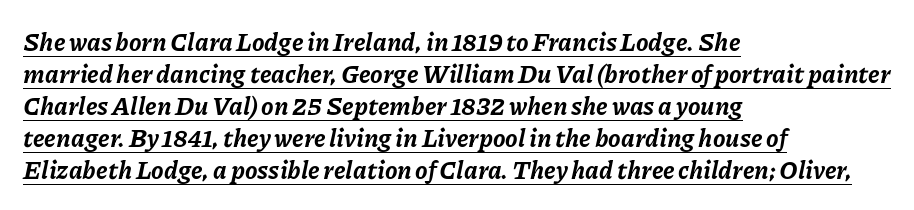
Underlining? Definitely there. A classic flush-left, rag-right setting is used for this passage. Regarding leading, the lines here are spaced in the standard way. The gaps between neighbouring characters are ordinary and unremarkable. Heavy, bold letterforms. Designer's note — italics engaged.
